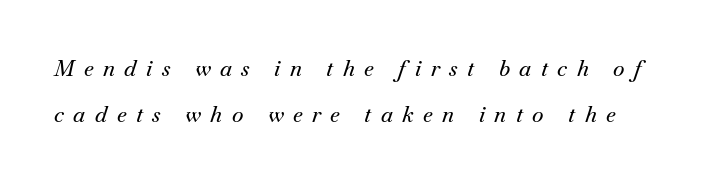
The image shows 22 px text type, italic (leaning right); set loose line spacing (2.08x), unusually wide letter spacing (+0.43 em), not underlined.
